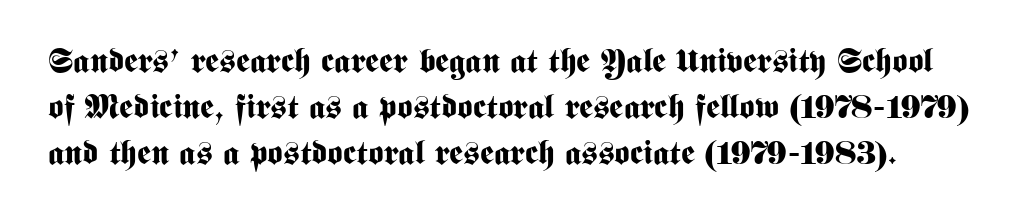
Q: Is the text bold? A: Yes.
Q: Is the text italic (slanted)? A: No, it is upright.
Q: Is the typeface a serif or a sans-serif typeface? A: Sans-serif.
Q: Is the text underlined? A: No.
Q: Is the spacing between letters normal or unusually wide? A: Normal.
Q: Is the spacing between lines tight, normal or loose? A: Normal.
Q: Width (condensed, normal, or wide)? A: Condensed.
Q: Stroke contrast? A: Medium.
Q: x-height? A: Medium.
Q: Monospaced? A: No.
